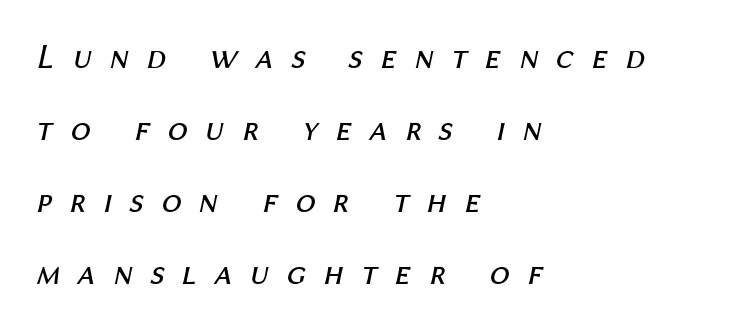
The image shows 36 px regular-weight type, italic (leaning right); set left-aligned, loose line spacing (2.0x), unusually wide letter spacing (+0.48 em), not underlined; medium stroke contrast and a medium x-height.
